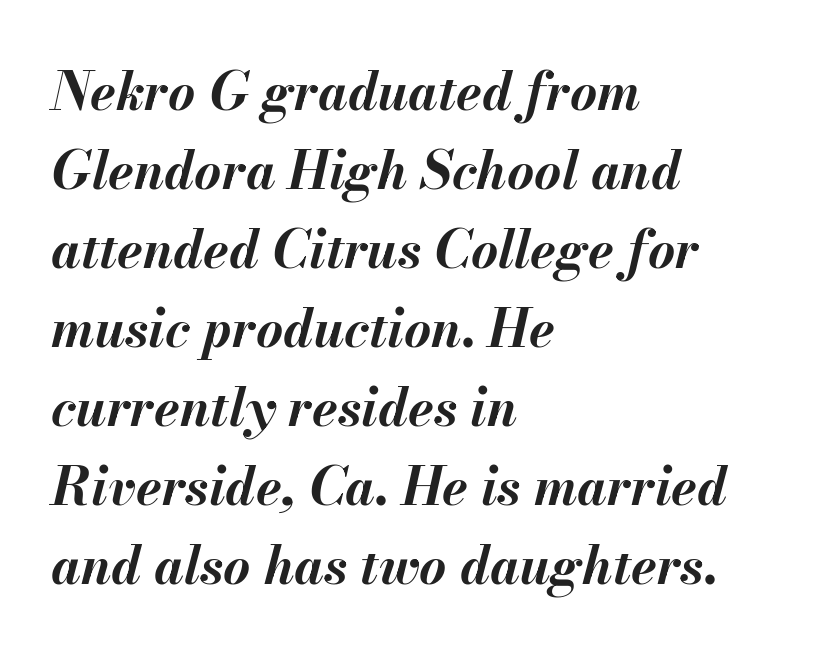
Q: Is the text bold? A: Yes.
Q: Is the text italic (slanted)? A: Yes, it leans right by about 13 degrees.
Q: Is the text underlined? A: No.
Q: How is the paragraph aligned? A: Left-aligned.
Q: Is the spacing between letters normal or unusually wide? A: Normal.
Q: Is the spacing between lines tight, normal or loose? A: Normal.
Q: Width (condensed, normal, or wide)? A: Normal.
Q: Stroke contrast? A: Medium.
Q: x-height? A: Small.
Q: Monospaced? A: No.
